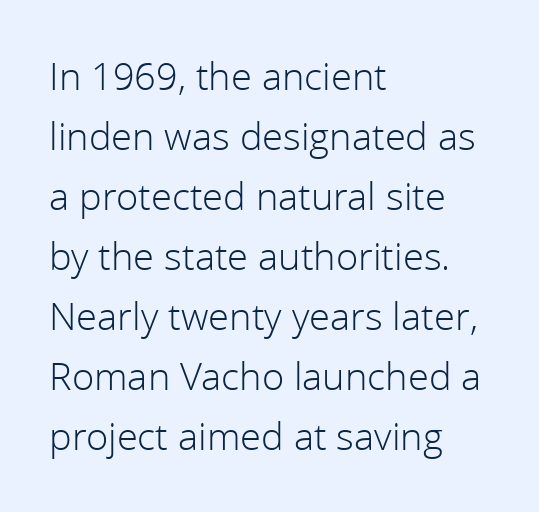
Q: Is the text bold? A: No.
Q: Is the text italic (slanted)? A: No, it is upright.
Q: Is the typeface a serif or a sans-serif typeface? A: Sans-serif.
Q: Is the text underlined? A: No.
Q: How is the paragraph aligned? A: Left-aligned.
Q: Is the spacing between letters normal or unusually wide? A: Normal.
Q: Is the spacing between lines tight, normal or loose? A: Normal.
Q: Width (condensed, normal, or wide)? A: Normal.
Q: x-height? A: Medium.
Q: Monospaced? A: No.
